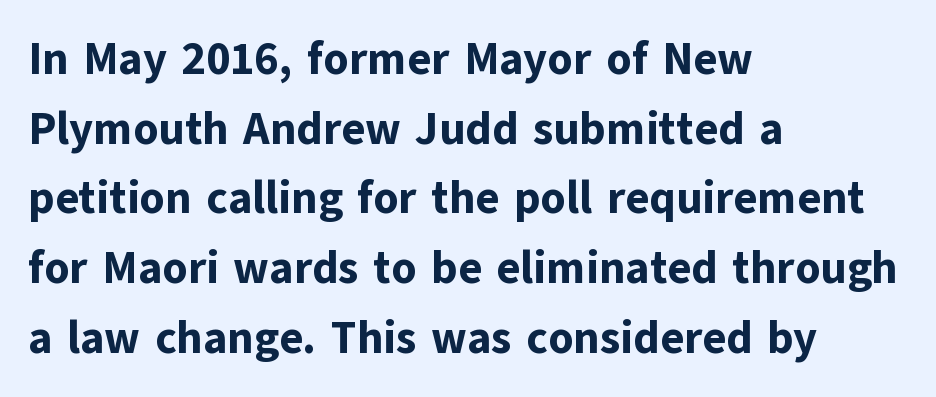
{"serif": "no", "italic": "no", "bold": "yes", "weight": "bold", "width": "normal", "stroke_contrast": "low", "x_height": "medium", "monospaced": "no", "underline": "no", "align": "left", "line_spacing": "normal", "line_spacing_ratio": 1.55, "letter_spacing": "normal", "letter_spacing_em": 0.0, "glyph_px": 45}
